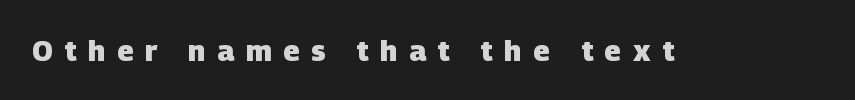
The image shows 29 px heavy sans-serif type; set unusually wide letter spacing (+0.4 em), not underlined; low stroke contrast and a large x-height.
